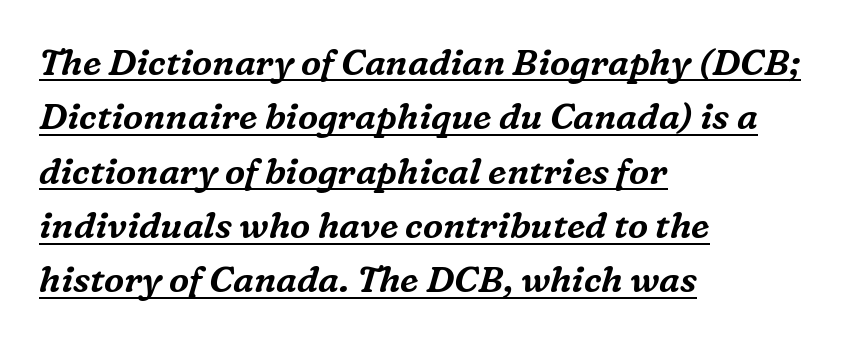
The tracking reads as untouched default to a designer's eye. There's an unmistakable incline to the writing here. Reading down the column, the eye jumps a familiar distance to each next line. This rendering employs a face with finishing strokes, i.e., a serif. The rag falls on the right side of this text block. The passage shown is underscored from start to finish.
